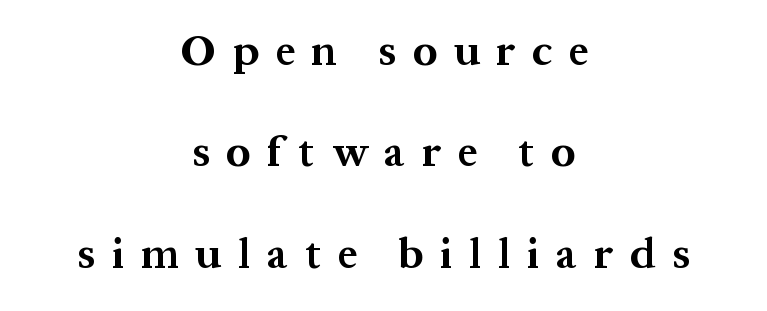
Q: Is the text bold? A: Yes.
Q: Is the text italic (slanted)? A: No, it is upright.
Q: Is the typeface a serif or a sans-serif typeface? A: Serif.
Q: Is the text underlined? A: No.
Q: How is the paragraph aligned? A: Centered.
Q: Is the spacing between letters normal or unusually wide? A: Unusually wide.
Q: Is the spacing between lines tight, normal or loose? A: Loose.
Q: Width (condensed, normal, or wide)? A: Normal.
Q: Stroke contrast? A: Medium.
Q: x-height? A: Medium.
Q: Monospaced? A: No.
